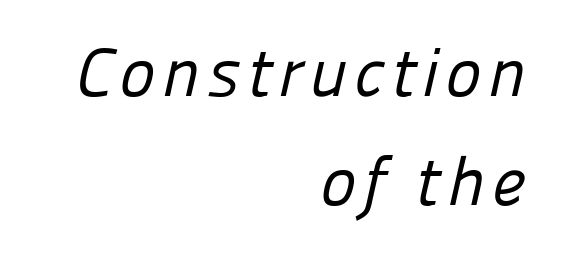
The image shows 68 px regular-weight sans-serif type; set right-aligned, normal line spacing (1.61x), not underlined; low stroke contrast and a medium x-height.
